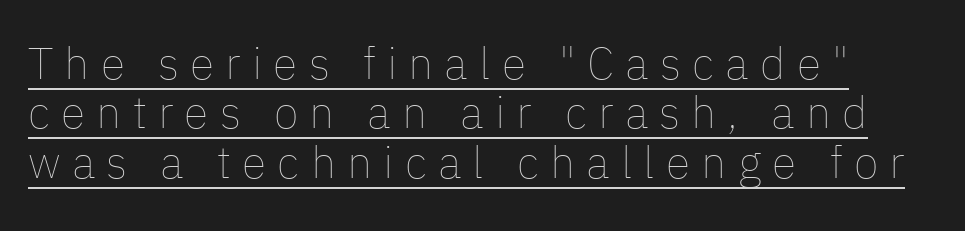
{"italic": "no", "bold": "no", "weight": "thin", "width": "normal", "stroke_contrast": "low", "x_height": "medium", "monospaced": "no", "underline": "yes", "line_spacing": "tight", "line_spacing_ratio": 1.1, "letter_spacing": "wide", "letter_spacing_em": 0.25, "glyph_px": 45}
